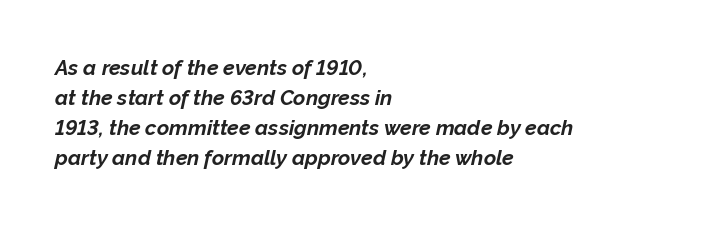
{"italic": "yes", "lean": "right", "slant_degrees": 12, "bold": "yes", "underline": "no", "align": "left", "line_spacing": "normal", "line_spacing_ratio": 1.43, "letter_spacing": "normal", "letter_spacing_em": 0.0, "glyph_px": 21}
